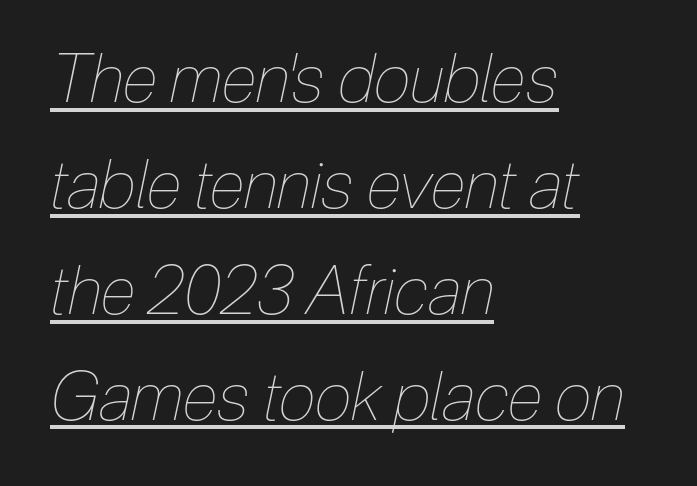
Q: Is the text bold? A: No.
Q: Is the text italic (slanted)? A: Yes, it leans right by about 12 degrees.
Q: Is the text underlined? A: Yes.
Q: How is the paragraph aligned? A: Left-aligned.
Q: Is the spacing between letters normal or unusually wide? A: Normal.
Q: Is the spacing between lines tight, normal or loose? A: Normal.
Q: Width (condensed, normal, or wide)? A: Condensed.
Q: Stroke contrast? A: Low.
Q: x-height? A: Medium.
Q: Monospaced? A: No.
